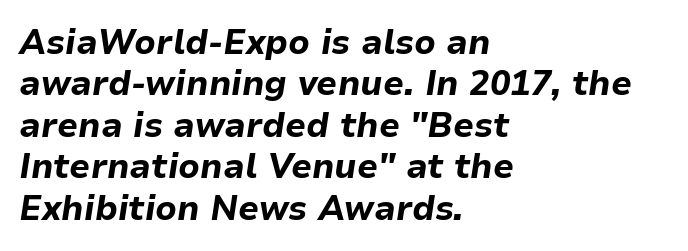
These lines carry a lot of weight — the face is fully bold. Do the characters align in a grid? No, the font is proportional. Caption: multi-line text, flush left, ragged right. The whole block is typeset with a tilt.
